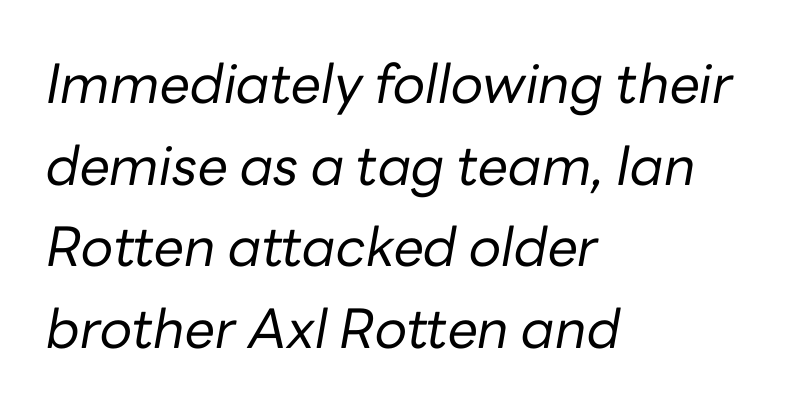
The image shows 54 px regular-weight type, italic (leaning right); set left-aligned, normal line spacing (1.51x), normal letter spacing, not underlined; low stroke contrast and a medium x-height.
